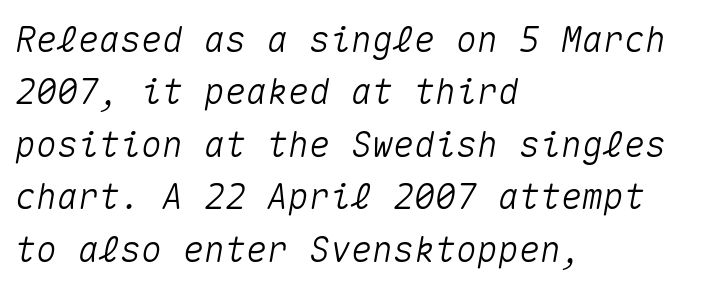
The image shows 35 px text type, italic (leaning right), monospaced; set left-aligned, normal line spacing (1.5x), normal letter spacing, not underlined; medium stroke contrast and a medium x-height.
